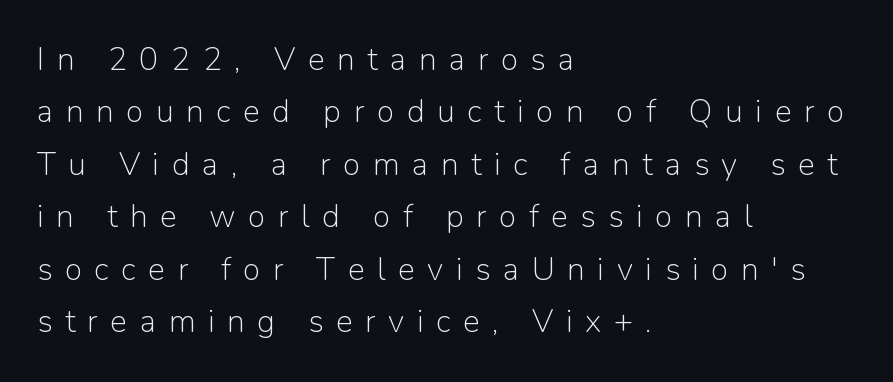
The specimen omits any rule beneath the text block's lines. Type style note: lacks serifs. Vertical strokes here are truly vertical. The letters advance in unequal steps, a hallmark of proportional type. The paragraph shown leans on its left margin.
